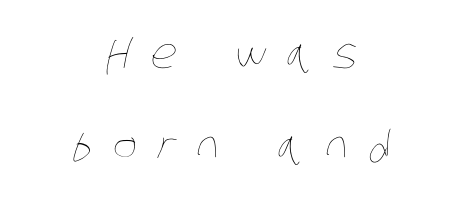
Q: Is the text bold? A: No.
Q: Is the text underlined? A: No.
Q: How is the paragraph aligned? A: Centered.
Q: Is the spacing between letters normal or unusually wide? A: Unusually wide.
Q: Is the spacing between lines tight, normal or loose? A: Loose.
Q: Width (condensed, normal, or wide)? A: Condensed.
Q: Stroke contrast? A: Low.
Q: x-height? A: Large.
Q: Monospaced? A: No.
